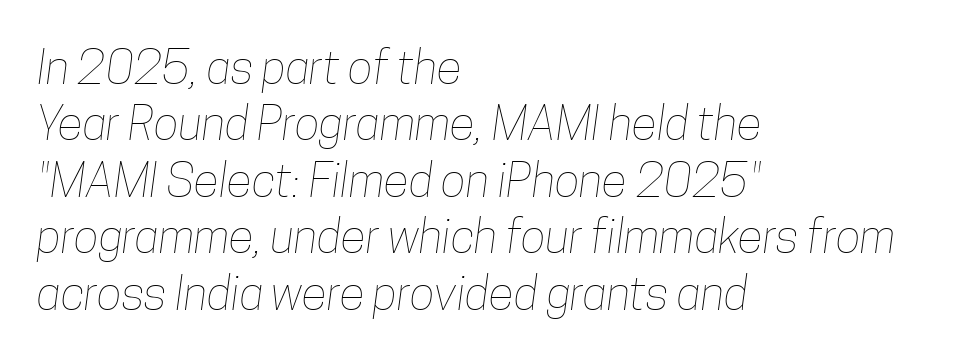
Weight class: somewhere from thin through regular. Beneath every word, the page is bare. Do the characters align in a grid? No, the font is proportional. Words appear dense and cohesive because spacing is normal. Notice how the passage keeps a crisp vertical edge on the left only.
